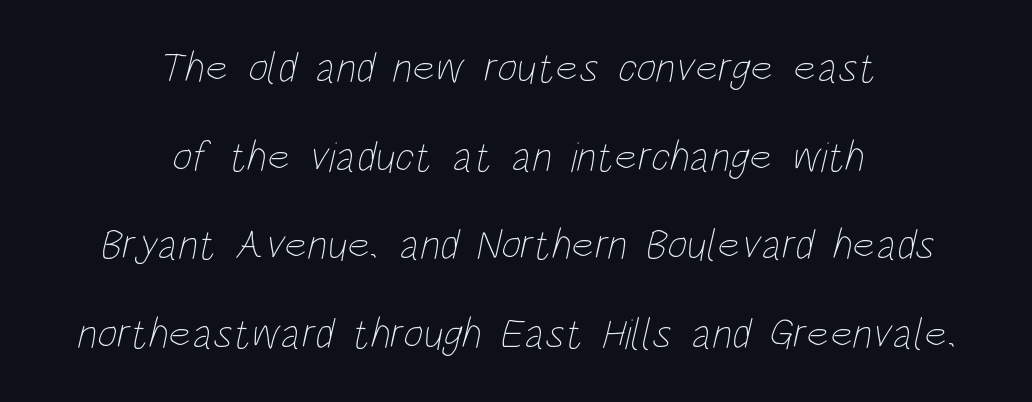
{"bold": "no", "weight": "thin", "width": "condensed", "stroke_contrast": "low", "x_height": "large", "monospaced": "no", "underline": "no", "align": "center", "line_spacing": "loose", "line_spacing_ratio": 2.06, "letter_spacing": "normal", "letter_spacing_em": 0.0, "glyph_px": 43}
